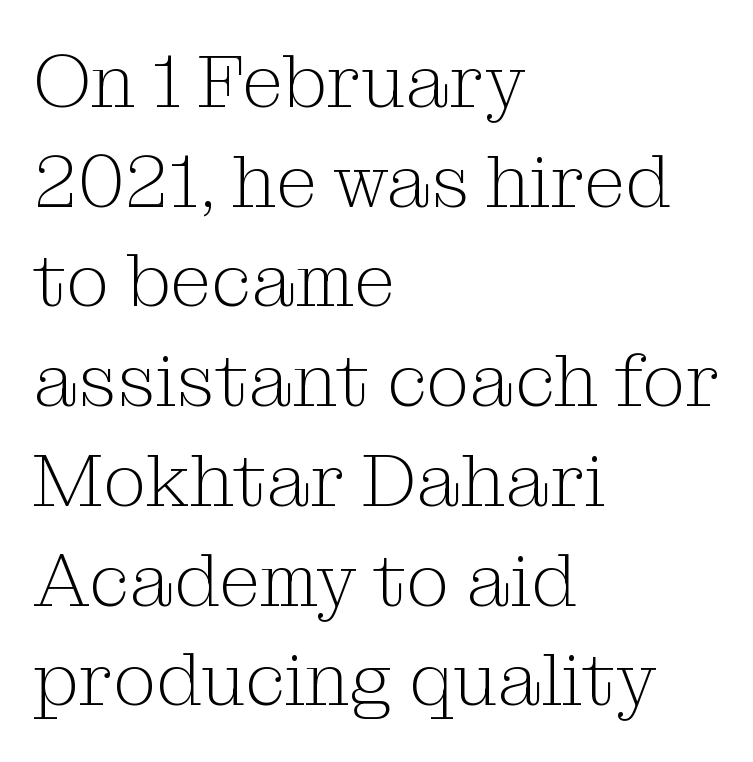
{"serif": "yes", "italic": "no", "bold": "no", "weight": "light", "width": "normal", "stroke_contrast": "medium", "x_height": "medium", "monospaced": "no", "underline": "no", "align": "left", "line_spacing": "normal", "line_spacing_ratio": 1.33, "letter_spacing": "normal", "letter_spacing_em": 0.0, "glyph_px": 75}
